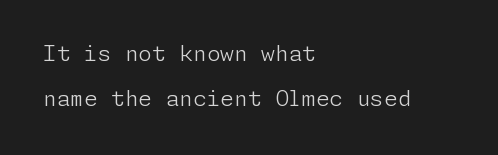
The passage shown stacks its lines with a broad gap. The specimen reads as upright at a glance. Layout note: lines flush left. The tracking reads as untouched default to a designer's eye.
